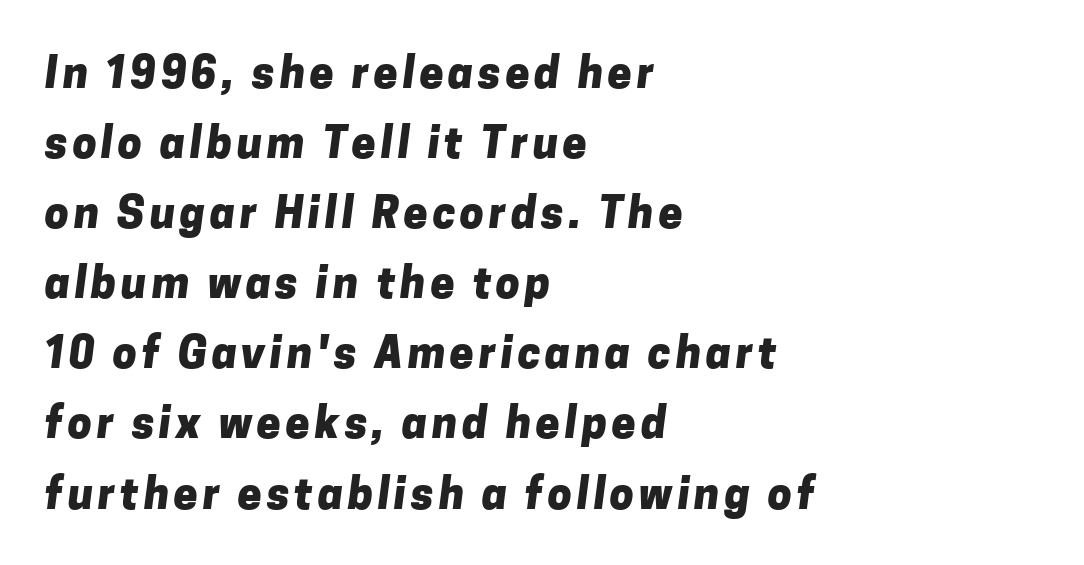
Q: Is the text bold? A: Yes.
Q: Is the typeface a serif or a sans-serif typeface? A: Sans-serif.
Q: Is the text underlined? A: No.
Q: How is the paragraph aligned? A: Left-aligned.
Q: Is the spacing between lines tight, normal or loose? A: Normal.
Q: Width (condensed, normal, or wide)? A: Normal.
Q: Stroke contrast? A: Low.
Q: x-height? A: Medium.
Q: Monospaced? A: No.
